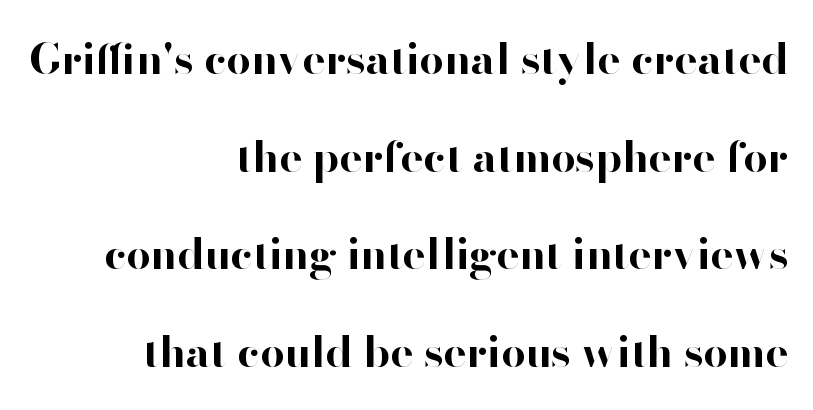
Words float on clear page, feet unadorned. There is no visible air inserted between adjacent glyphs. You can tell it's not italic because the verticals are truly vertical. Line spacing here is loose. This sample has the flowing, uneven cadence of proportional lettering. Line ends are locked; line starts wander.
